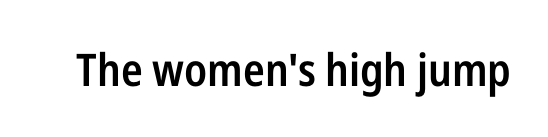
The image shows 45 px semibold, condensed sans-serif type, upright; set normal letter spacing, not underlined; low stroke contrast and a medium x-height.
